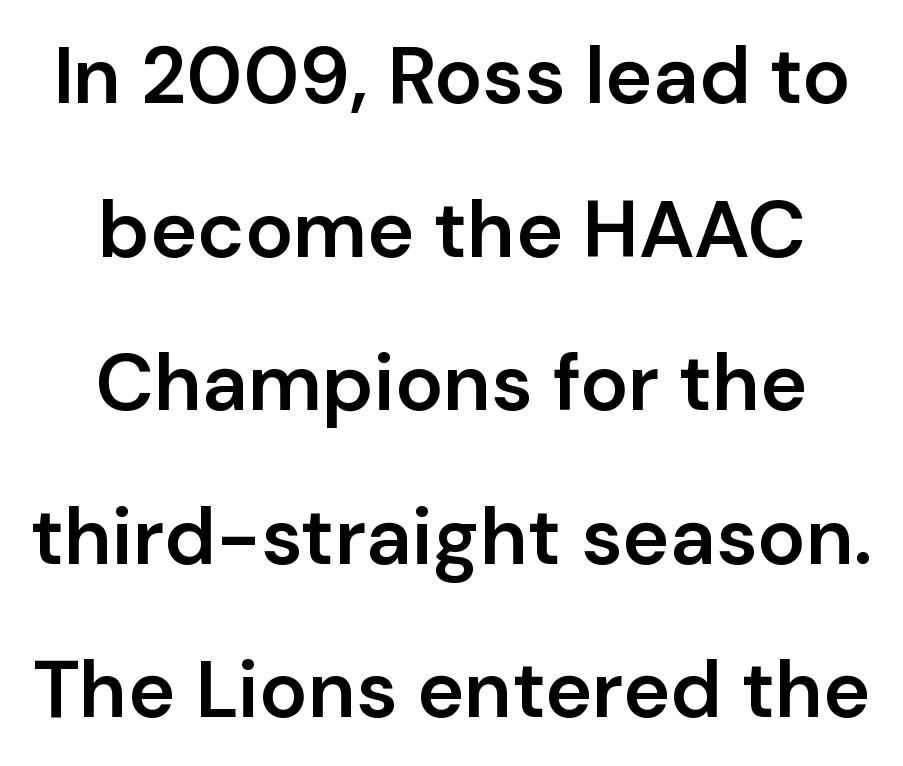
Caption: standard tracking, unaltered. Italic? Not at all — the glyphs are vertical. Students, observe: this is what heavily led, spacious text looks like. Line starts and ends both wander, symmetrically.
